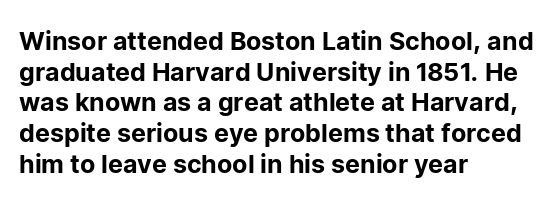
The image shows 25 px text type, upright; set left-aligned, line spacing 1.23x, normal letter spacing, not underlined.
